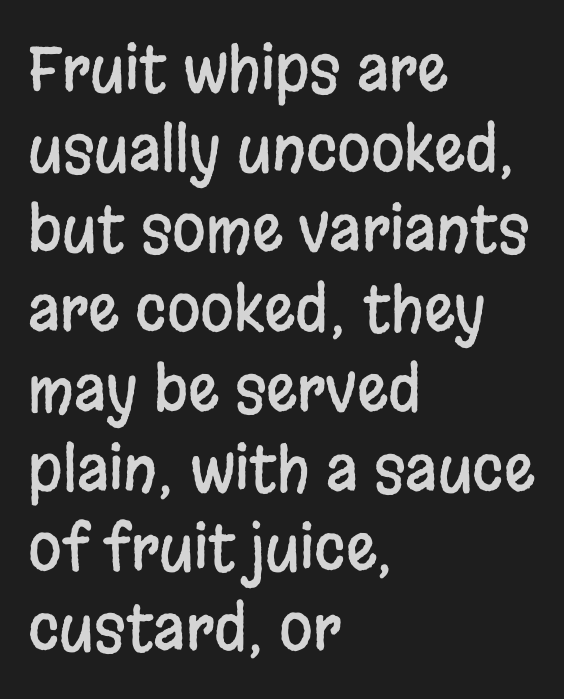
The image shows 61 px condensed sans-serif type, upright; set left-aligned, normal line spacing (1.31x), normal letter spacing, not underlined; low stroke contrast and a large x-height.
